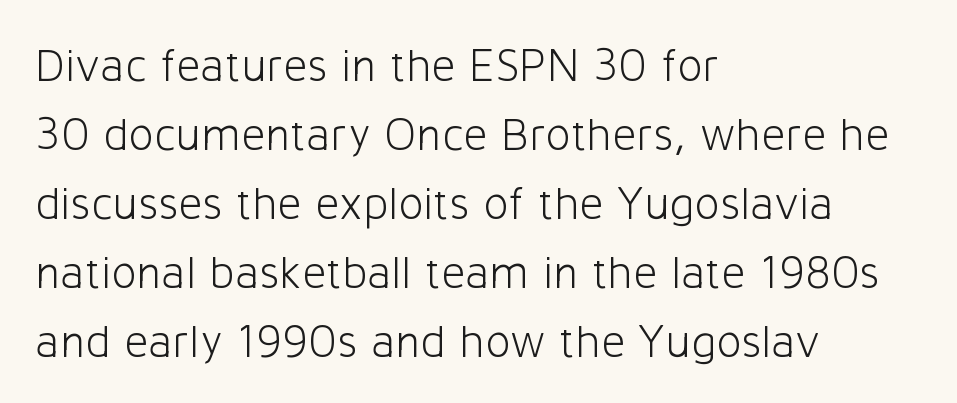
{"serif": "no", "italic": "no", "bold": "no", "weight": "light", "width": "normal", "stroke_contrast": "low", "x_height": "medium", "monospaced": "no", "underline": "no", "align": "left", "line_spacing": "normal", "line_spacing_ratio": 1.47, "letter_spacing": "normal", "letter_spacing_em": 0.0, "glyph_px": 47}
